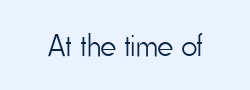
{"serif": "no", "italic": "no", "bold": "no", "weight": "light", "width": "condensed", "stroke_contrast": "low", "x_height": "small", "monospaced": "no", "underline": "no", "letter_spacing": "normal", "letter_spacing_em": 0.0, "glyph_px": 31}
